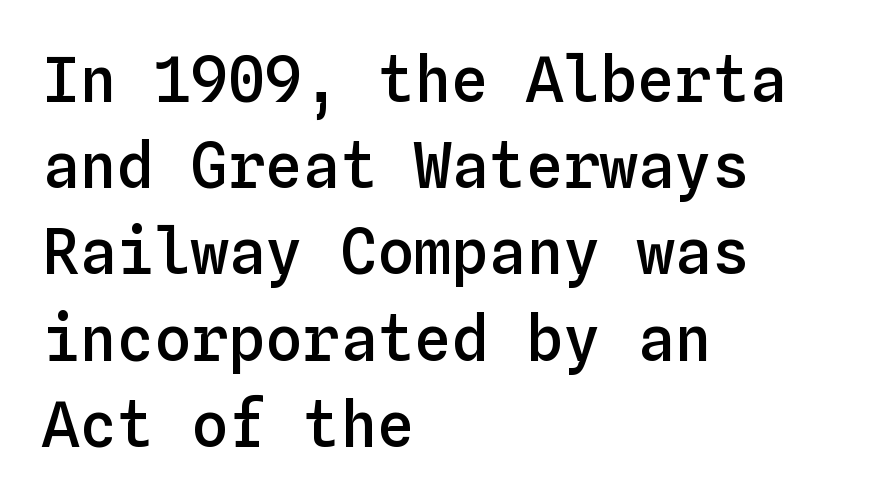
The line texture is even and compact thanks to regular tracking. Honestly, there is no underline to notice here at all. The passage shown is typed in a monospace face where columns stay perfectly aligned. If you drew a line through each stem, it would be perfectly vertical. This is moderately heavy type, rendered in semibold. These lines stack with their left ends in a neat column.
